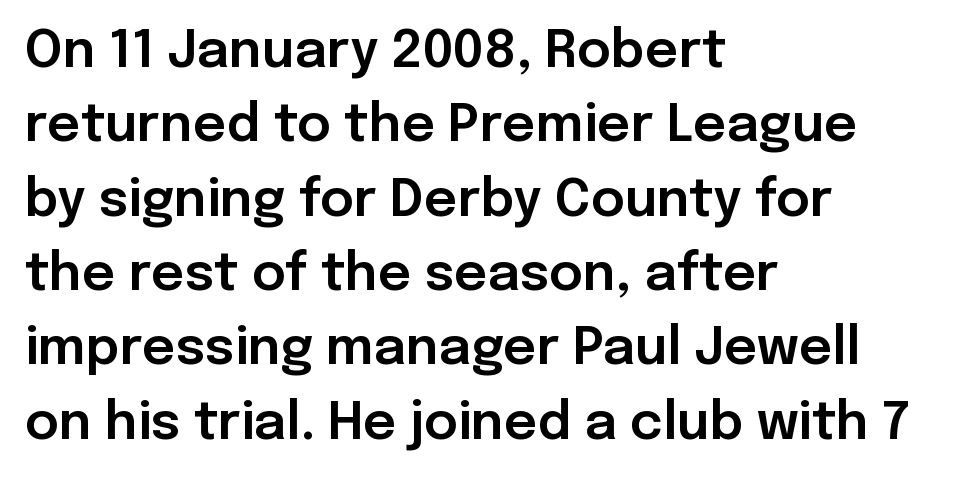
Q: Is the text italic (slanted)? A: No, it is upright.
Q: Is the typeface a serif or a sans-serif typeface? A: Sans-serif.
Q: Is the text underlined? A: No.
Q: How is the paragraph aligned? A: Left-aligned.
Q: Is the spacing between letters normal or unusually wide? A: Normal.
Q: Is the spacing between lines tight, normal or loose? A: Normal.
Q: Width (condensed, normal, or wide)? A: Normal.
Q: Stroke contrast? A: Low.
Q: x-height? A: Medium.
Q: Monospaced? A: No.
